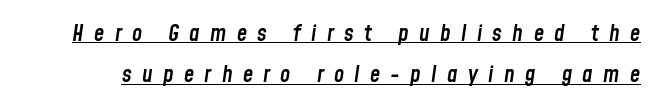
{"italic": "yes", "lean": "right", "slant_degrees": 8, "bold": "semi", "underline": "yes", "line_spacing_ratio": 1.8, "letter_spacing": "wide", "letter_spacing_em": 0.45, "glyph_px": 23}
